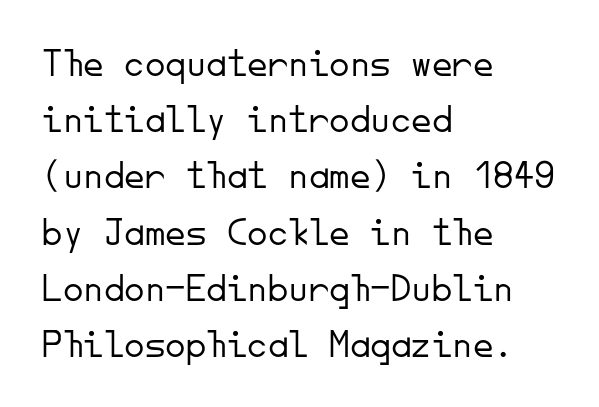
In terms of letterform style, serifs are entirely absent. No letter is thick-stroked: the sample isn't bold. Rule under the text: the space is simply empty. Left-aligned paragraph, ragged on the right. The block of text has a typical density, with ordinary space between rows. Designer's note — italics off, roman on.
